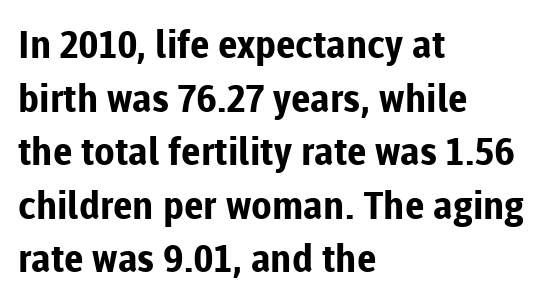
{"serif": "no", "italic": "no", "bold": "yes", "weight": "bold", "width": "normal", "stroke_contrast": "low", "x_height": "medium", "monospaced": "no", "underline": "no", "align": "left", "line_spacing": "normal", "line_spacing_ratio": 1.41, "letter_spacing": "normal", "letter_spacing_em": 0.0, "glyph_px": 38}
